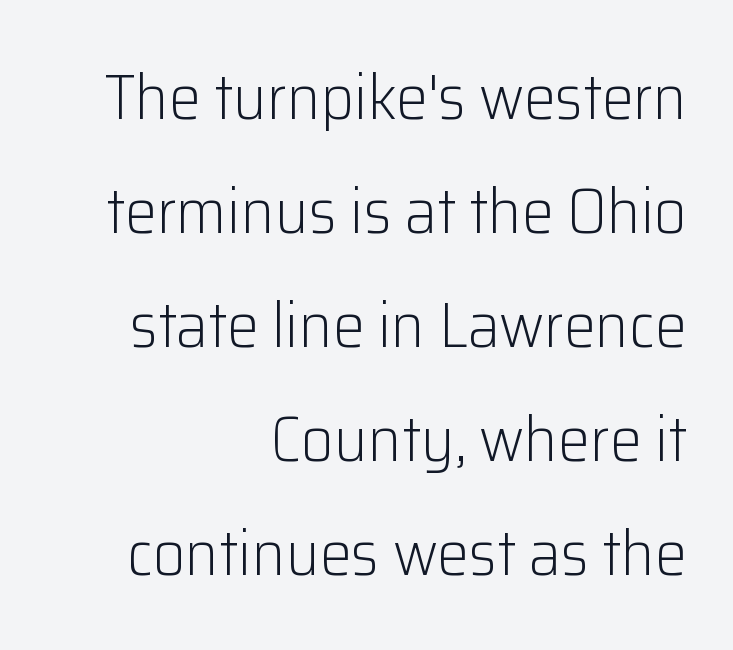
Each letter keeps its own natural width here, so spacing adapts to shape. Short note: letters normally spaced. Compared with a flush-left layout, this one pins lines to the opposite, right side. Style check: upright. The glyphs are unaccompanied by any horizontal stroke below them. Letterform terminals end flat and unadorned throughout the passage.
